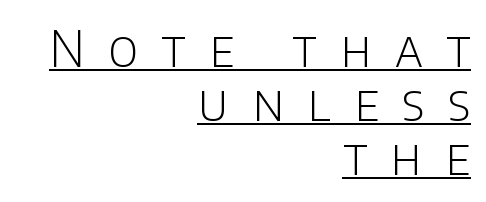
The image shows 49 px light sans-serif type, upright; set right-aligned, tight line spacing (1.1x), unusually wide letter spacing (+0.48 em), underlined; low stroke contrast and a large x-height.
